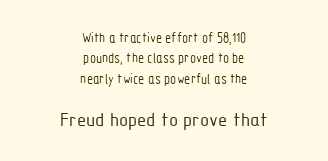
The image shows 21 px text type, upright; set centered, normal line spacing (1.46x), normal letter spacing, not underlined; the second (bottom) block is 1.5x larger.
